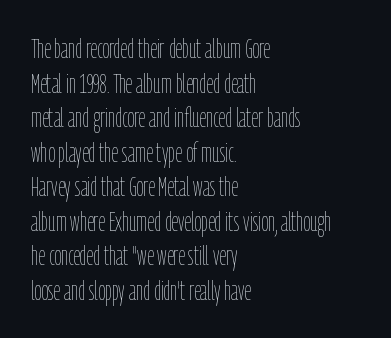
{"italic": "no", "bold": "no", "underline": "no", "align": "left", "line_spacing": "normal", "line_spacing_ratio": 1.28, "letter_spacing": "normal", "letter_spacing_em": 0.0, "glyph_px": 27}
